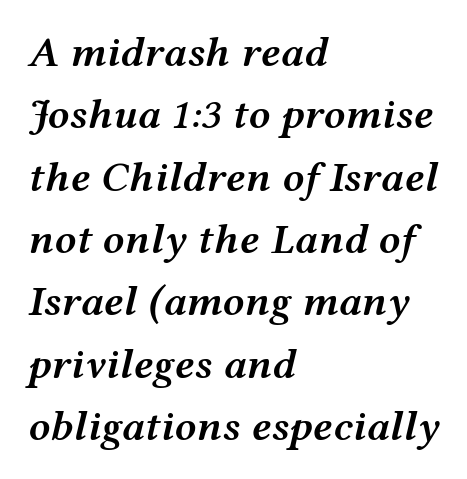
{"italic": "yes", "lean": "right", "slant_degrees": 12, "bold": "semi", "weight": "semibold", "width": "wide", "stroke_contrast": "medium", "x_height": "medium", "monospaced": "no", "underline": "no", "align": "left", "line_spacing": "normal", "line_spacing_ratio": 1.45, "letter_spacing": "normal", "letter_spacing_em": 0.0, "glyph_px": 43}
